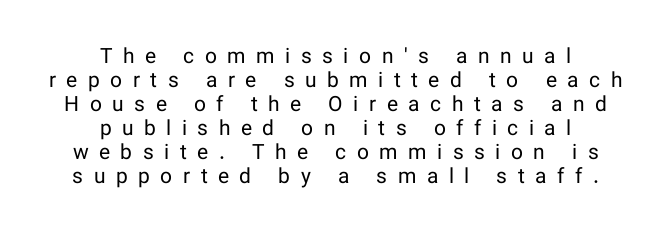
Q: Is the text bold? A: No.
Q: Is the text italic (slanted)? A: No, it is upright.
Q: Is the text underlined? A: No.
Q: How is the paragraph aligned? A: Centered.
Q: Is the spacing between letters normal or unusually wide? A: Unusually wide.
Q: Is the spacing between lines tight, normal or loose? A: Tight.
